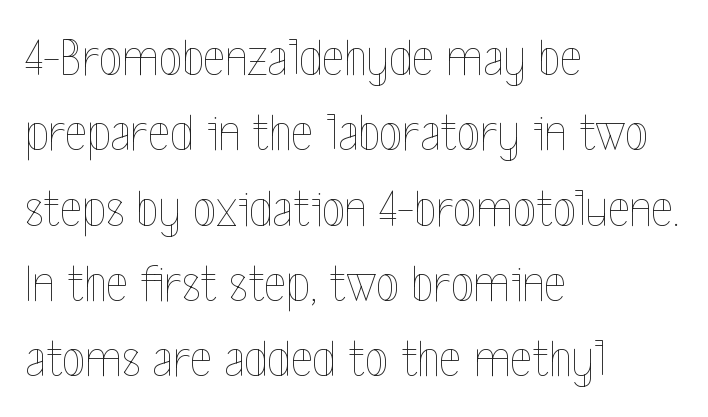
{"italic": "no", "bold": "no", "weight": "thin", "width": "condensed", "x_height": "medium", "monospaced": "no", "underline": "no", "align": "left", "line_spacing": "normal", "line_spacing_ratio": 1.42, "letter_spacing": "normal", "letter_spacing_em": 0.0, "glyph_px": 53}
